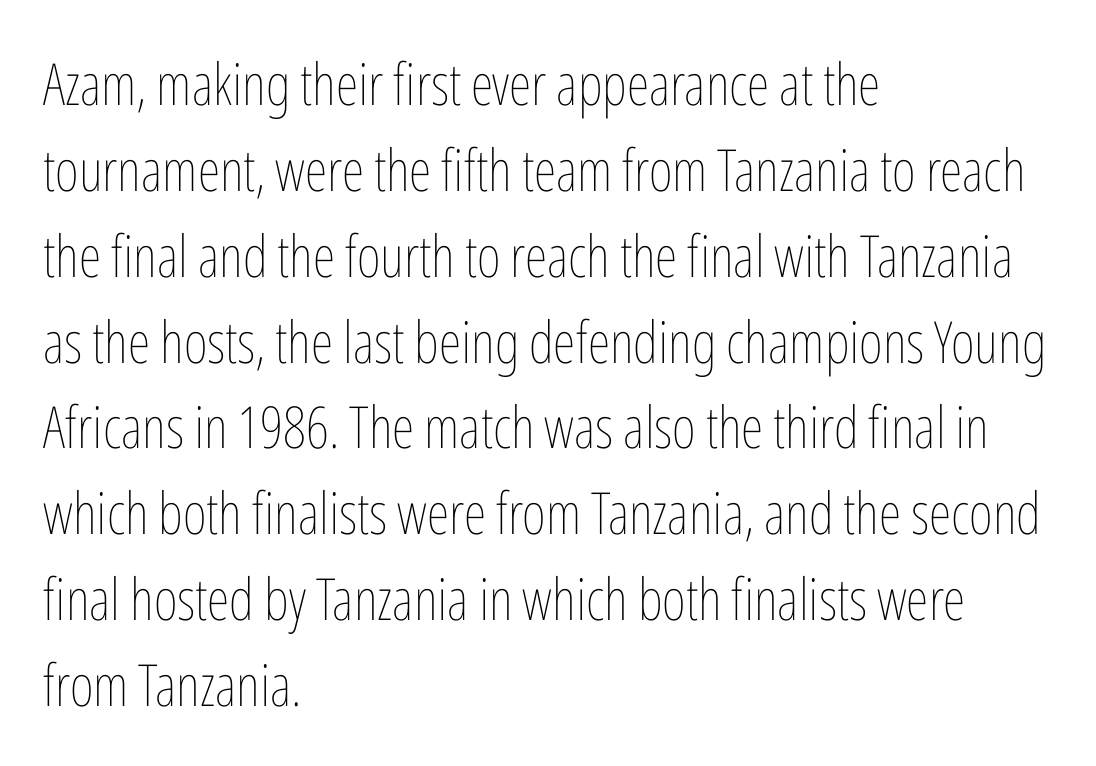
The image shows 58 px thin, condensed type, upright; set left-aligned, normal line spacing (1.48x), normal letter spacing, not underlined; low stroke contrast and a medium x-height.
